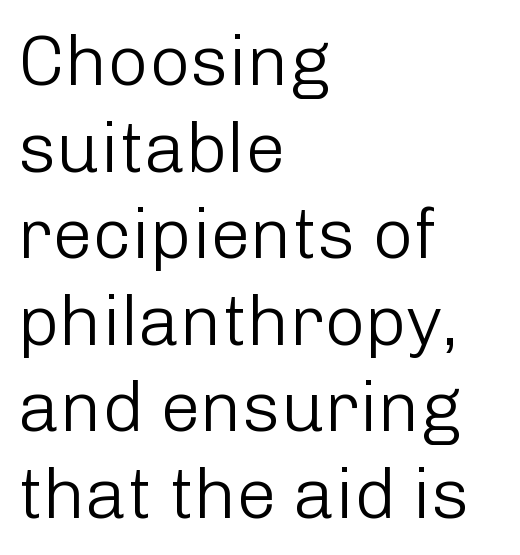
{"serif": "no", "italic": "no", "bold": "no", "weight": "light", "width": "normal", "stroke_contrast": "low", "x_height": "medium", "monospaced": "no", "underline": "no", "align": "left", "line_spacing_ratio": 1.22, "letter_spacing": "normal", "letter_spacing_em": 0.0, "glyph_px": 71}
